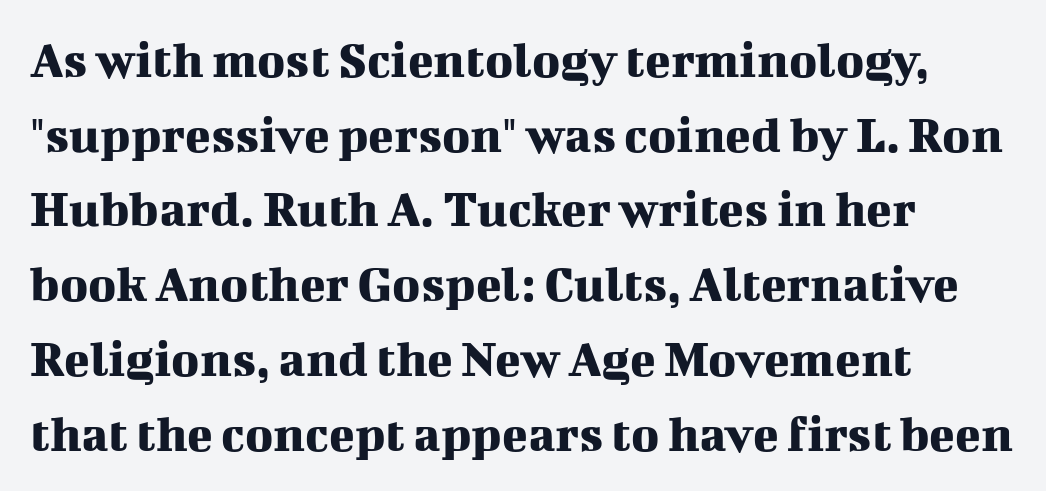
{"serif": "yes", "italic": "no", "width": "normal", "stroke_contrast": "medium", "x_height": "medium", "monospaced": "no", "underline": "no", "align": "left", "line_spacing": "normal", "line_spacing_ratio": 1.41, "letter_spacing": "normal", "letter_spacing_em": 0.0, "glyph_px": 53}
